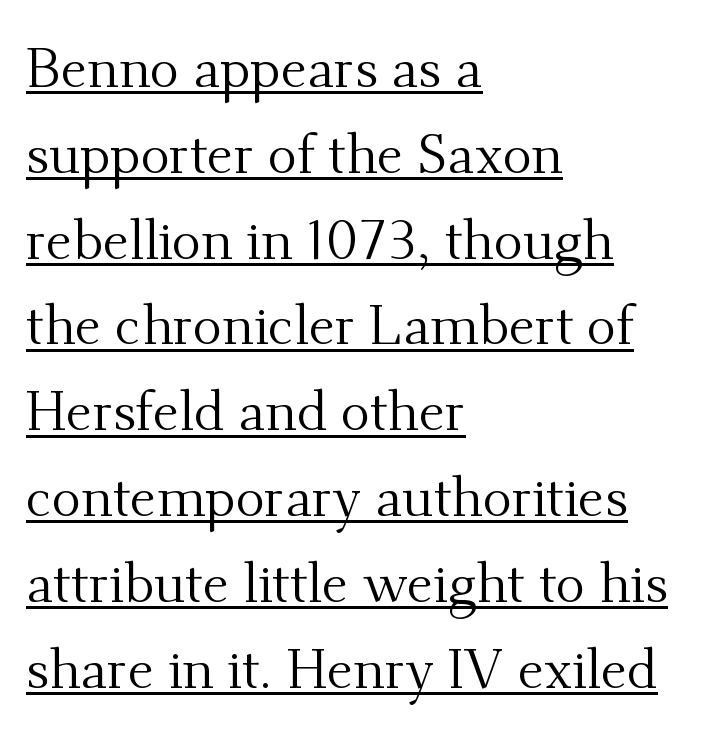
Q: Is the text bold? A: No.
Q: Is the text italic (slanted)? A: No, it is upright.
Q: Is the typeface a serif or a sans-serif typeface? A: Serif.
Q: Is the text underlined? A: Yes.
Q: How is the paragraph aligned? A: Left-aligned.
Q: Is the spacing between letters normal or unusually wide? A: Normal.
Q: Is the spacing between lines tight, normal or loose? A: Normal.
Q: Width (condensed, normal, or wide)? A: Normal.
Q: Stroke contrast? A: Medium.
Q: x-height? A: Small.
Q: Monospaced? A: No.
